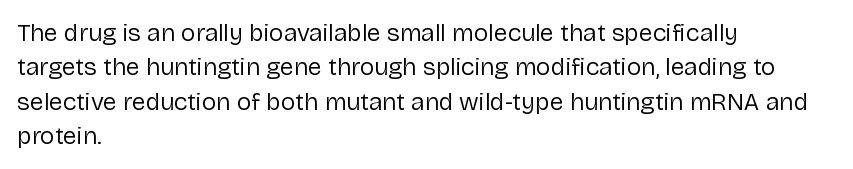
The image shows 25 px text type, upright; set left-aligned, normal line spacing (1.38x), normal letter spacing, not underlined.
